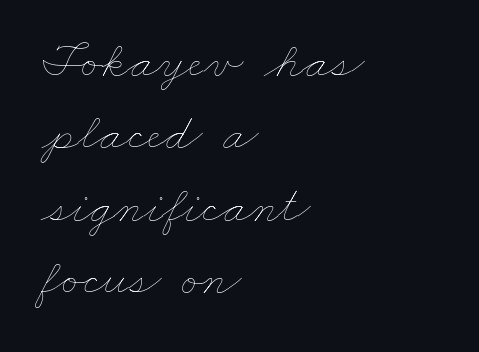
Q: Is the text bold? A: No.
Q: Is the text underlined? A: No.
Q: How is the paragraph aligned? A: Left-aligned.
Q: Is the spacing between letters normal or unusually wide? A: Normal.
Q: Is the spacing between lines tight, normal or loose? A: Normal.
Q: Width (condensed, normal, or wide)? A: Wide.
Q: Stroke contrast? A: Low.
Q: x-height? A: Small.
Q: Monospaced? A: No.
